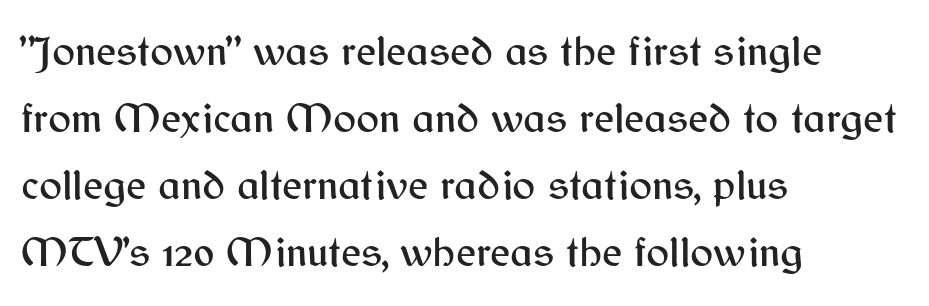
{"serif": "no", "italic": "no", "width": "normal", "stroke_contrast": "medium", "x_height": "medium", "monospaced": "no", "underline": "no", "align": "left", "line_spacing": "normal", "line_spacing_ratio": 1.56, "letter_spacing": "normal", "letter_spacing_em": 0.0, "glyph_px": 43}
